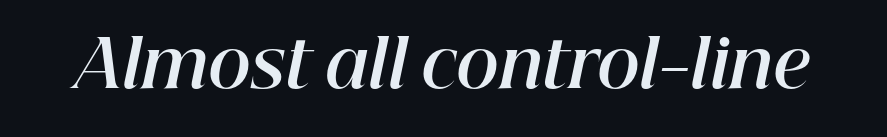
The image shows 65 px bold type, italic (leaning right); set normal letter spacing, not underlined; high stroke contrast and a medium x-height.
